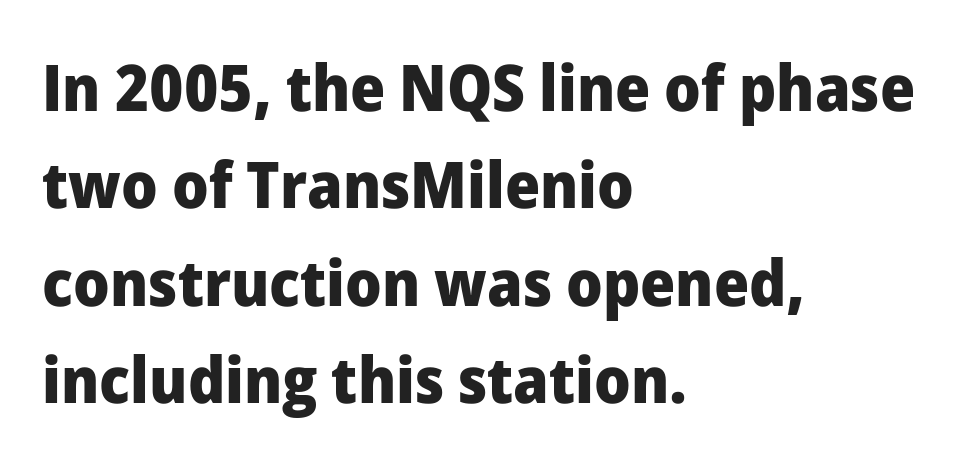
The image shows 64 px heavy sans-serif type, upright; set left-aligned, normal line spacing (1.52x), normal letter spacing, not underlined; low stroke contrast and a medium x-height.
